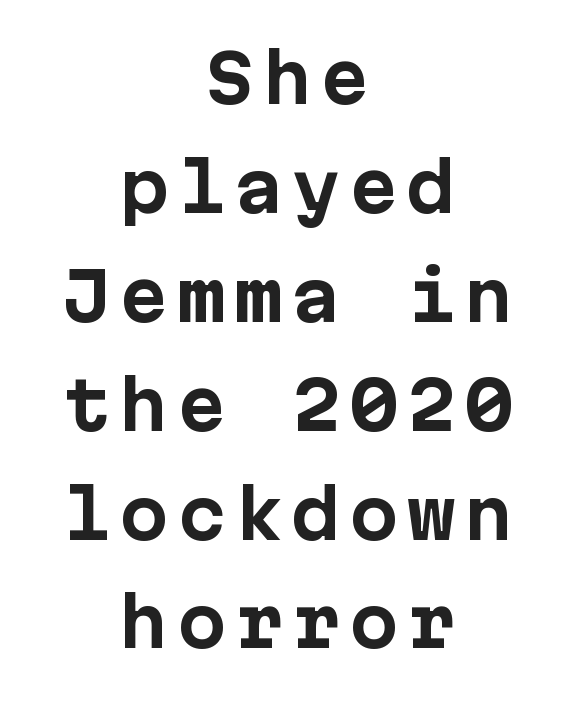
Type style note: lacks serifs. Has an underline been added? It has not. Each glyph is drawn with heavy, bold strokes. Ascenders rise straight up at ninety degrees. Whoever set this chose a conventional vertical rhythm. Is the block centered? Yes — each line is placed symmetrically about the middle.
